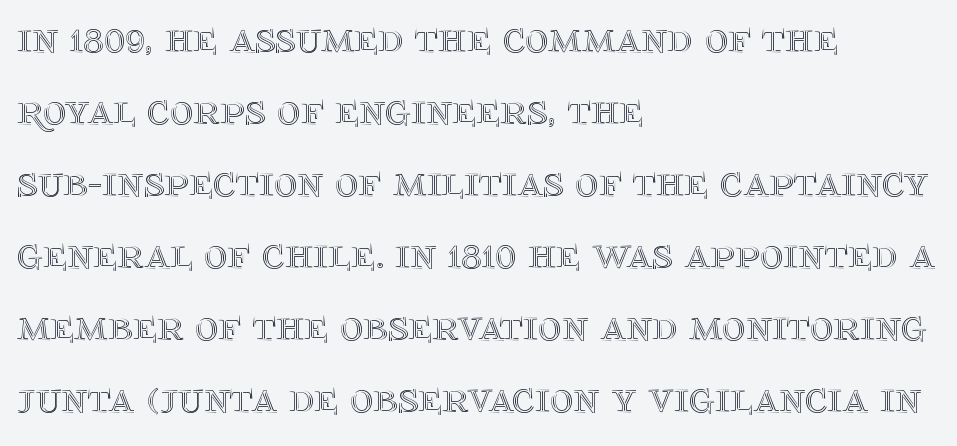
Q: Is the text italic (slanted)? A: No, it is upright.
Q: Is the text underlined? A: No.
Q: How is the paragraph aligned? A: Left-aligned.
Q: Is the spacing between letters normal or unusually wide? A: Normal.
Q: Is the spacing between lines tight, normal or loose? A: Normal.
Q: Width (condensed, normal, or wide)? A: Normal.
Q: x-height? A: Large.
Q: Monospaced? A: No.
